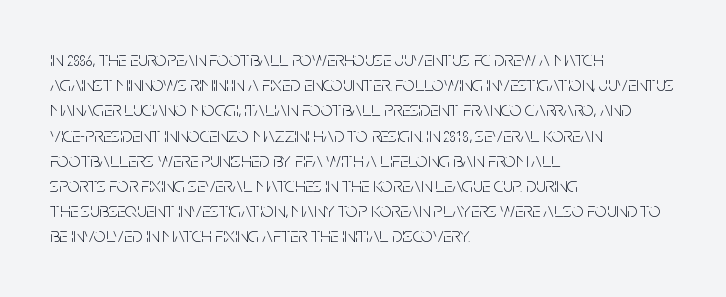
{"italic": "no", "bold": "no", "underline": "no", "align": "left", "line_spacing_ratio": 1.2, "letter_spacing": "normal", "letter_spacing_em": 0.0, "glyph_px": 21}
